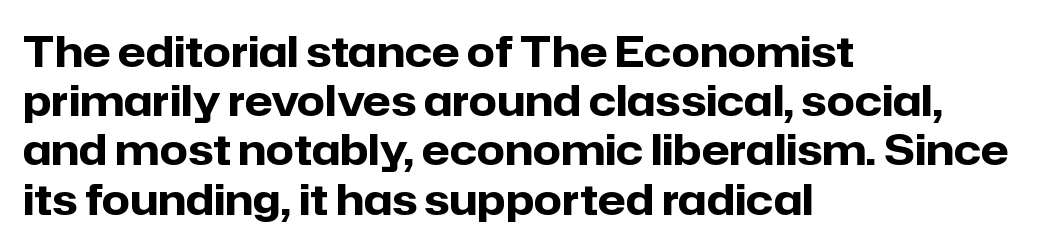
Q: Is the text bold? A: Yes.
Q: Is the text italic (slanted)? A: No, it is upright.
Q: Is the typeface a serif or a sans-serif typeface? A: Sans-serif.
Q: Is the text underlined? A: No.
Q: How is the paragraph aligned? A: Left-aligned.
Q: Is the spacing between letters normal or unusually wide? A: Normal.
Q: Width (condensed, normal, or wide)? A: Normal.
Q: Stroke contrast? A: Low.
Q: x-height? A: Medium.
Q: Monospaced? A: No.
